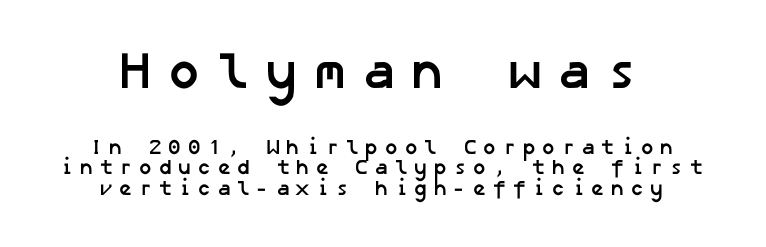
{"serif": "no", "bold": "yes", "weight": "semibold", "width": "normal", "stroke_contrast": "low", "x_height": "medium", "underline": "no", "align": "center", "line_spacing": "tight", "line_spacing_ratio": 0.97, "letter_spacing": "wide", "letter_spacing_em": 0.27, "larger_block": "first", "size_ratio": 2.48, "glyph_px": 52}
